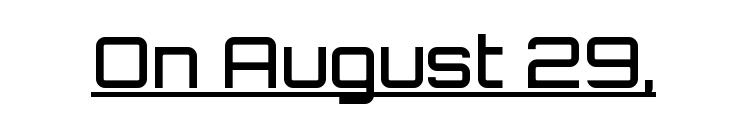
{"serif": "no", "italic": "no", "bold": "semi", "weight": "semibold", "width": "normal", "stroke_contrast": "low", "x_height": "large", "monospaced": "no", "underline": "yes", "letter_spacing": "normal", "letter_spacing_em": 0.0, "glyph_px": 71}
